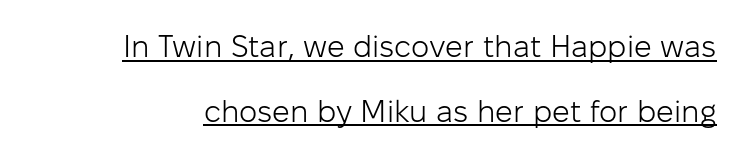
{"serif": "no", "italic": "no", "bold": "no", "weight": "light", "width": "normal", "stroke_contrast": "low", "x_height": "medium", "monospaced": "no", "underline": "yes", "line_spacing": "loose", "line_spacing_ratio": 2.09, "letter_spacing": "normal", "letter_spacing_em": 0.0, "glyph_px": 31}
